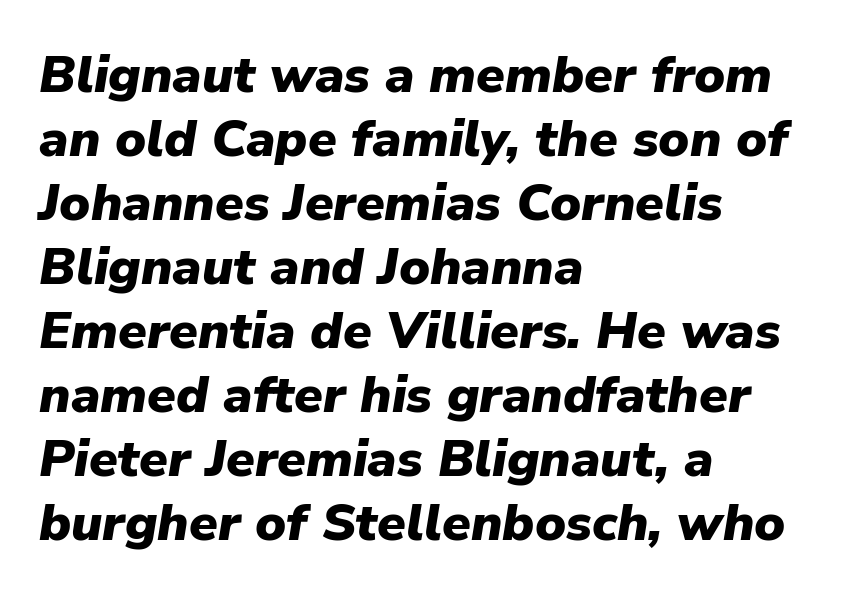
An italicized treatment has been applied to the whole sample. Honestly, there is no underline to notice here at all. The face used here is proportionally spaced, like ordinary book or web type. Set as a true bold cut, around the 700 mark. All the whitespace from short lines collects on the right.
